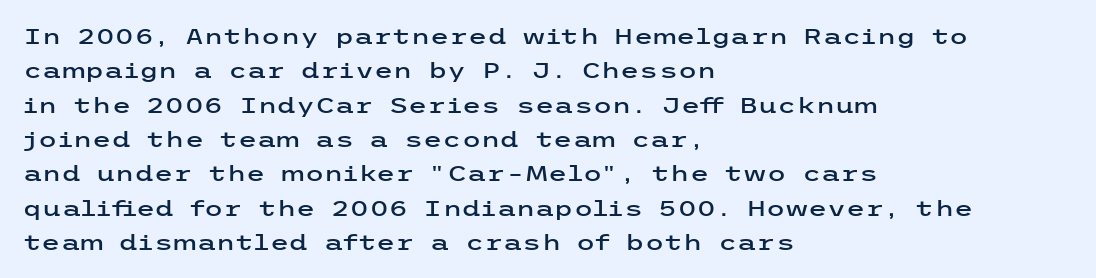
Teacher's note: observe the even left margin — that is flush-left alignment. The passage shown has conventional tracking throughout. It's the straight-up-and-down kind of type. The block of text has a typical density, with ordinary space between rows. The area under the type is left untouched.
